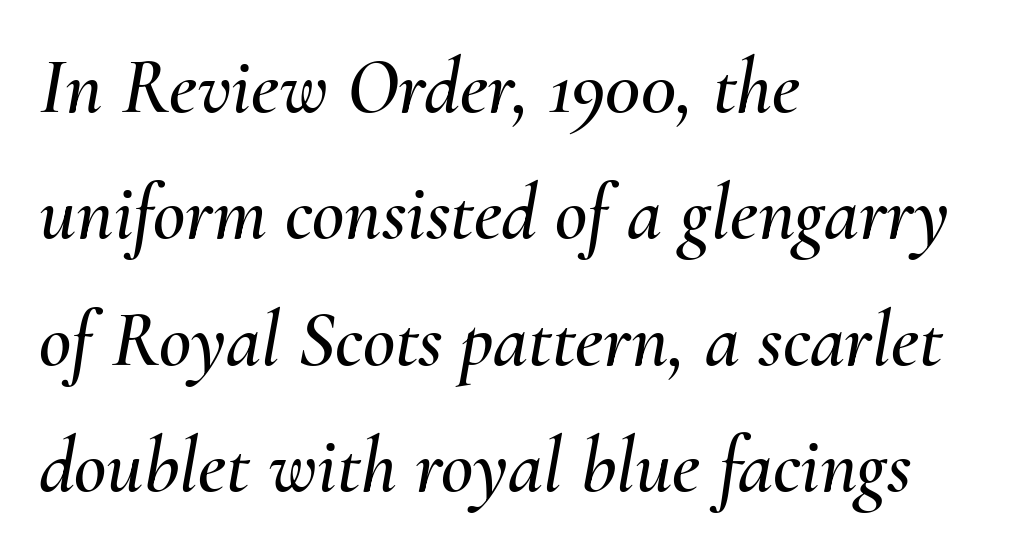
Would a proofreader flag this as italicized? Yes. Between one letter and the next there's only the usual sliver of space. Proportional: the letters do not fall into vertical columns. Underline: absent. The compositor pushed each line to the left boundary. This block has exactly the height ordinary leading produces.
